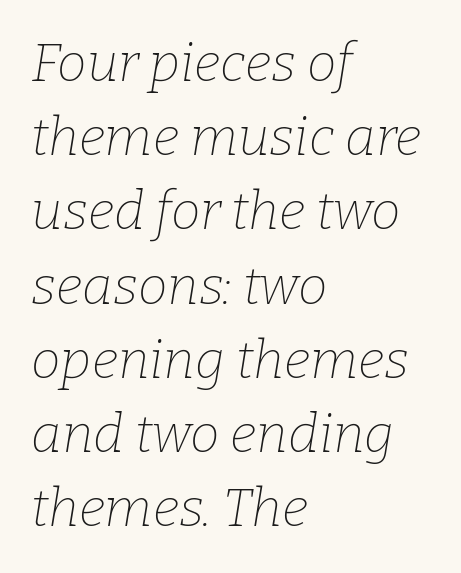
Slant detected: the letters are inclined. Any mark beneath the type? The region is blank. This is serif lettering, the kind often seen in printed books. Regular leading. Each line starts at the same left margin while the right side varies. Weight: in the light-to-regular range.
